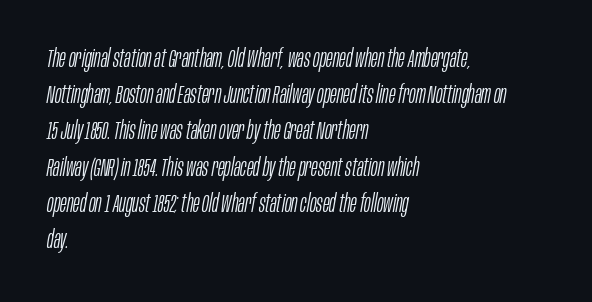
Slant detected: the letters are inclined. Successive baselines arrive at the customary interval. Underline: absent. These lines keep a tight, regular rhythm from letter to letter.
